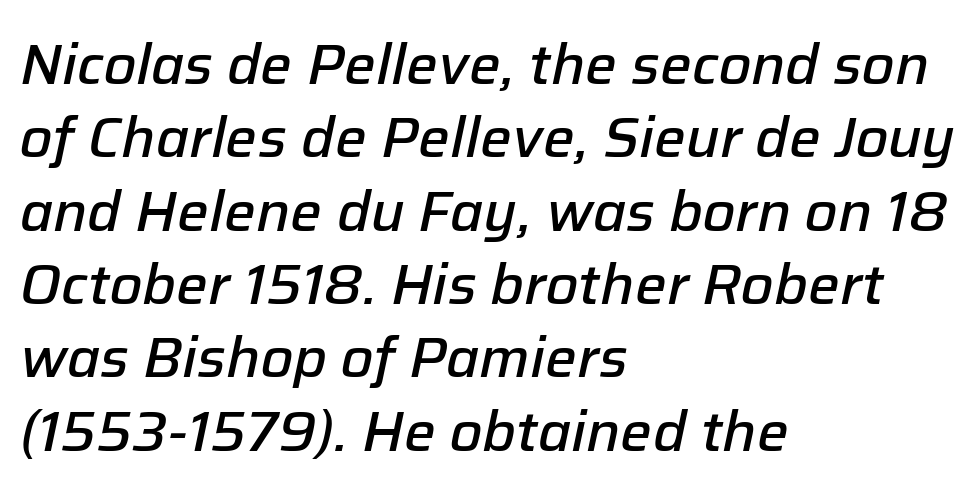
The image shows 56 px semibold type, italic (leaning right); set left-aligned, normal line spacing (1.31x), normal letter spacing, not underlined; low stroke contrast and a medium x-height.
